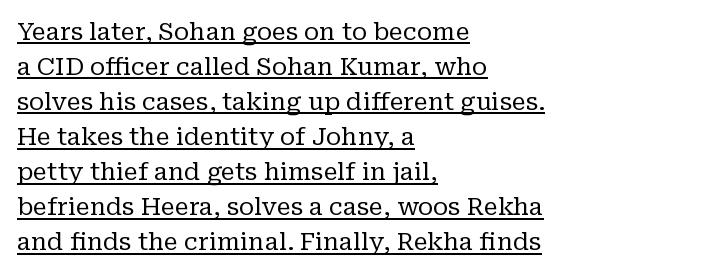
Q: Is the text bold? A: No.
Q: Is the text italic (slanted)? A: No, it is upright.
Q: Is the text underlined? A: Yes.
Q: How is the paragraph aligned? A: Left-aligned.
Q: Is the spacing between letters normal or unusually wide? A: Normal.
Q: Is the spacing between lines tight, normal or loose? A: Normal.
